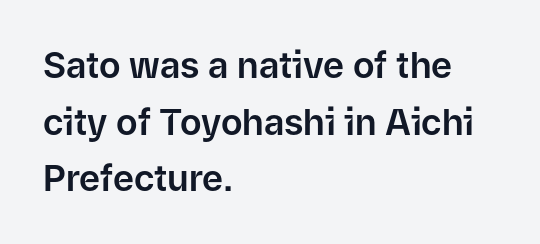
{"serif": "no", "italic": "no", "width": "normal", "stroke_contrast": "low", "x_height": "medium", "monospaced": "no", "underline": "no", "align": "left", "line_spacing": "normal", "line_spacing_ratio": 1.57, "letter_spacing": "normal", "letter_spacing_em": 0.0, "glyph_px": 36}
